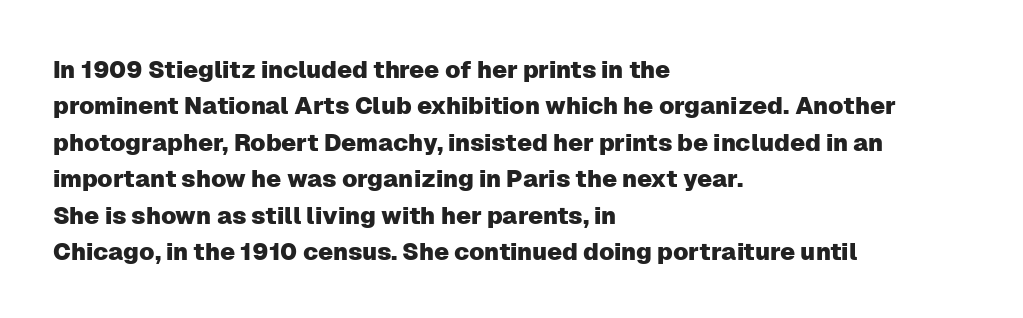
A normal amount of white space separates one row of letters from the next. Is there any slant? The stems are plumb. Nobody touched the tracking dial on this one. Quick note: underline off.
